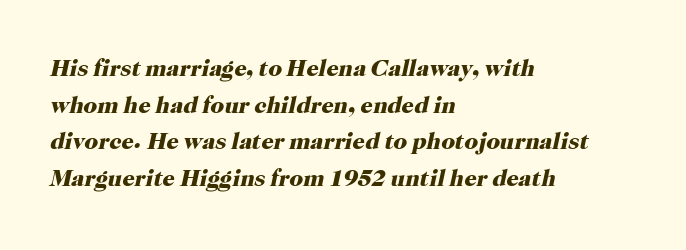
Q: Is the text bold? A: Yes.
Q: Is the text italic (slanted)? A: Yes, it leans right by about 12 degrees.
Q: Is the text underlined? A: No.
Q: How is the paragraph aligned? A: Left-aligned.
Q: Is the spacing between letters normal or unusually wide? A: Normal.
Q: Is the spacing between lines tight, normal or loose? A: Normal.
